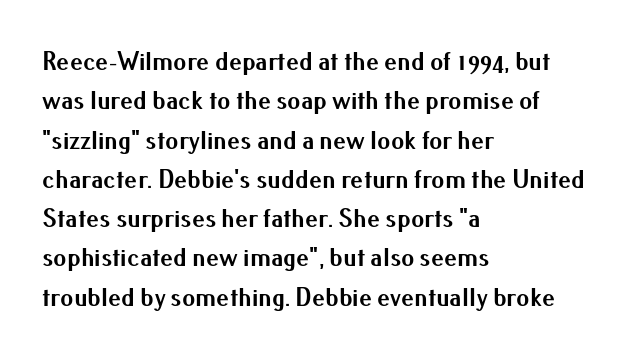
The image shows 26 px bold type, upright; set left-aligned, normal line spacing (1.51x), normal letter spacing, not underlined.
